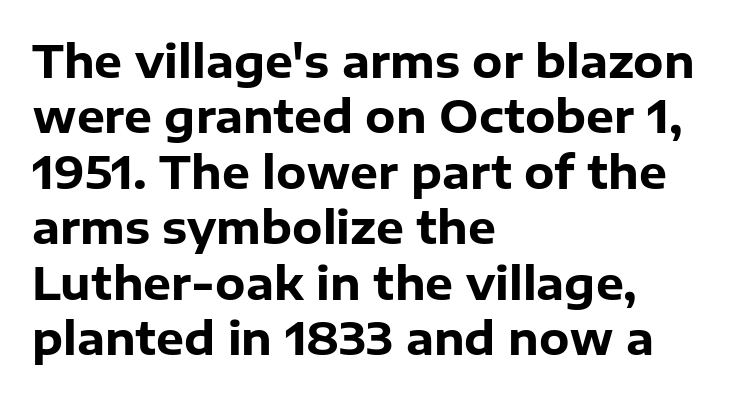
The rag falls on the right side of this text block. Standard letterfit; no display-style spreading of the glyphs. Upright lettering throughout. Is this a fixed-width face? No — the glyphs have proportional, varying widths.
